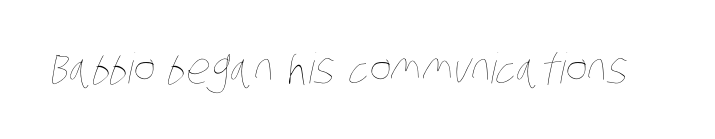
Heaviness? Minimal to ordinary, like unemphasized prose. Check the space under the baseline: it is left empty. The passage shown has conventional tracking throughout. The face used here is proportionally spaced, like ordinary book or web type.
